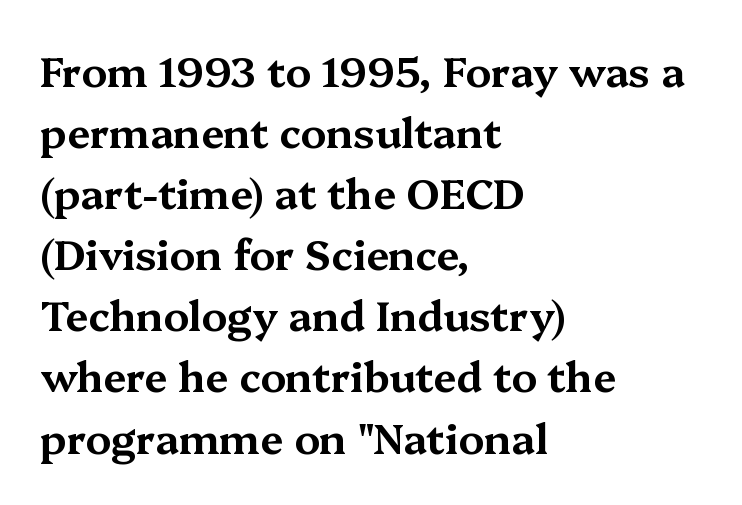
Q: Is the text italic (slanted)? A: No, it is upright.
Q: Is the typeface a serif or a sans-serif typeface? A: Serif.
Q: Is the text underlined? A: No.
Q: How is the paragraph aligned? A: Left-aligned.
Q: Is the spacing between letters normal or unusually wide? A: Normal.
Q: Is the spacing between lines tight, normal or loose? A: Normal.
Q: Width (condensed, normal, or wide)? A: Wide.
Q: Stroke contrast? A: Medium.
Q: x-height? A: Medium.
Q: Monospaced? A: No.
